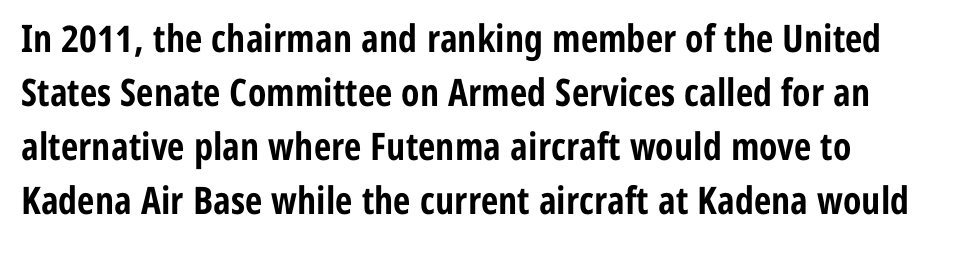
How are the letters spaced? Ordinarily, with no added tracking. The zone under the glyphs is completely vacant. Spacing verdict: proportional, widths tailored to each character. Nope, no serifs anywhere on these letters. Students, observe: this is what conventionally led text looks like. How heavy is the stroke? Heavy — this is a bold.
